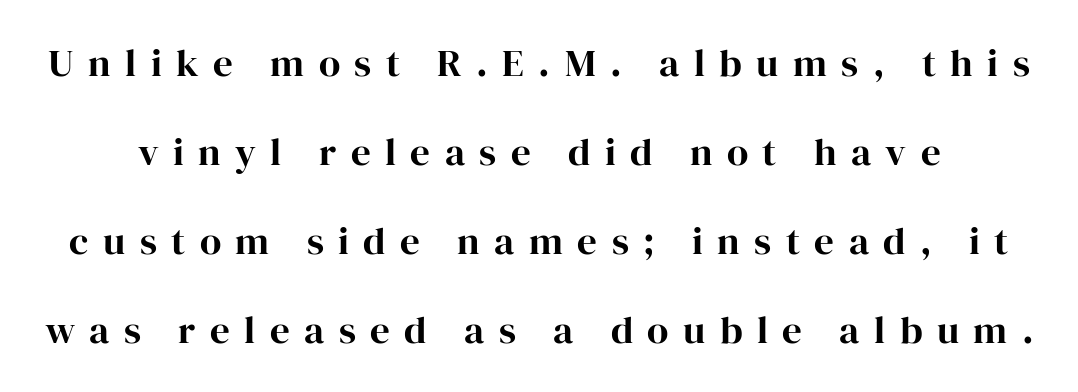
Q: Is the text italic (slanted)? A: No, it is upright.
Q: Is the typeface a serif or a sans-serif typeface? A: Serif.
Q: Is the text underlined? A: No.
Q: Is the spacing between letters normal or unusually wide? A: Unusually wide.
Q: Is the spacing between lines tight, normal or loose? A: Loose.
Q: Width (condensed, normal, or wide)? A: Normal.
Q: Stroke contrast? A: High.
Q: x-height? A: Medium.
Q: Monospaced? A: No.
